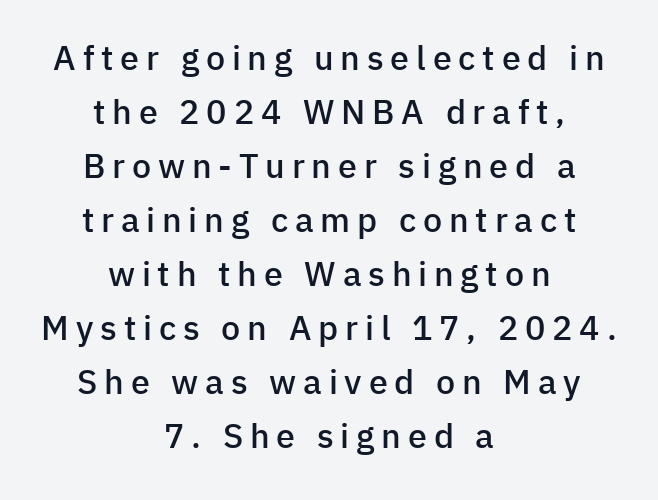
{"serif": "no", "italic": "no", "bold": "semi", "weight": "semibold", "width": "normal", "stroke_contrast": "low", "x_height": "medium", "monospaced": "no", "underline": "no", "align": "center", "line_spacing": "normal", "line_spacing_ratio": 1.59, "letter_spacing": "wide", "letter_spacing_em": 0.2, "glyph_px": 34}
